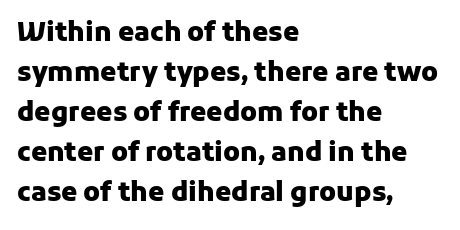
The letterforms sit shoulder to shoulder at normal distance. If you measured baseline to baseline, you'd find a middling distance. The specimen omits any rule beneath the text block's lines. These lines stack with their left ends in a neat column.
